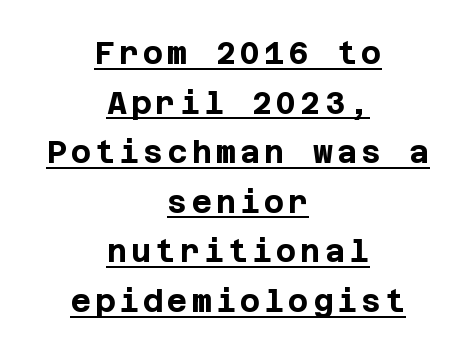
Q: Is the text bold? A: Yes.
Q: Is the text italic (slanted)? A: No, it is upright.
Q: Is the typeface a serif or a sans-serif typeface? A: Sans-serif.
Q: Is the text underlined? A: Yes.
Q: How is the paragraph aligned? A: Centered.
Q: Is the spacing between lines tight, normal or loose? A: Normal.
Q: Width (condensed, normal, or wide)? A: Normal.
Q: Stroke contrast? A: Low.
Q: x-height? A: Large.
